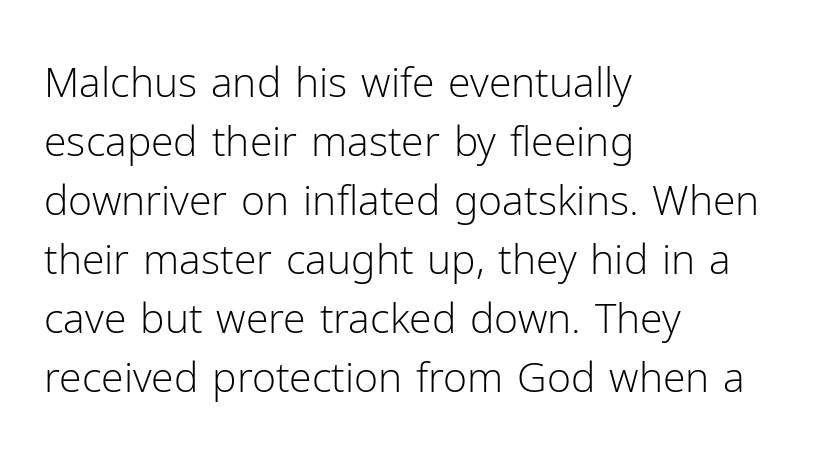
{"serif": "no", "italic": "no", "bold": "no", "weight": "light", "width": "normal", "stroke_contrast": "low", "x_height": "medium", "monospaced": "no", "underline": "no", "align": "left", "line_spacing": "normal", "line_spacing_ratio": 1.44, "letter_spacing": "normal", "letter_spacing_em": 0.0, "glyph_px": 41}
